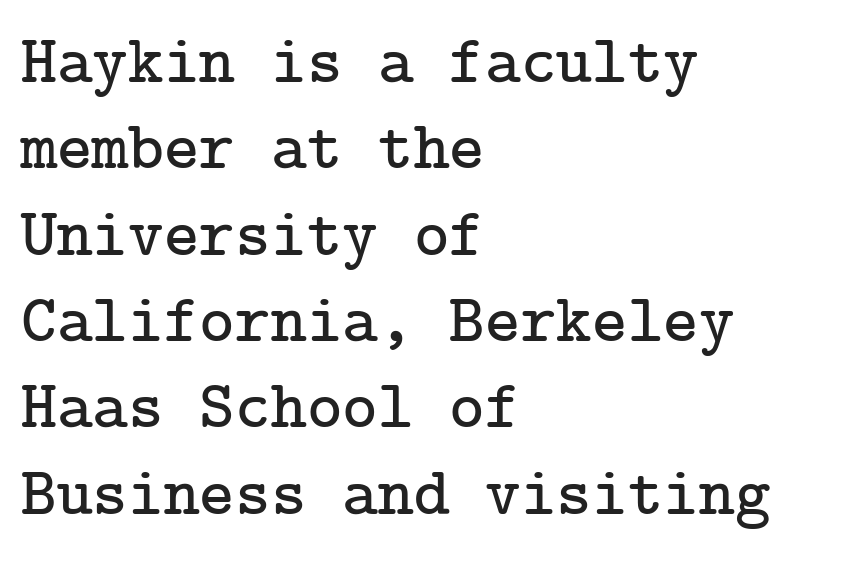
{"serif": "yes", "italic": "no", "width": "normal", "stroke_contrast": "low", "x_height": "medium", "underline": "no", "align": "left", "line_spacing": "normal", "line_spacing_ratio": 1.27, "letter_spacing": "normal", "letter_spacing_em": 0.0, "glyph_px": 68}
